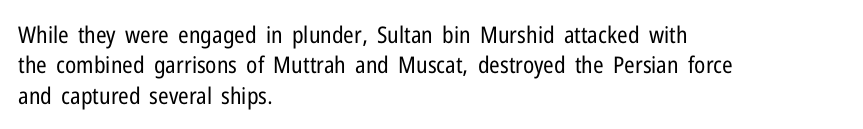
Q: Is the text bold? A: No.
Q: Is the text italic (slanted)? A: No, it is upright.
Q: Is the text underlined? A: No.
Q: How is the paragraph aligned? A: Left-aligned.
Q: Is the spacing between letters normal or unusually wide? A: Normal.
Q: Is the spacing between lines tight, normal or loose? A: Normal.
